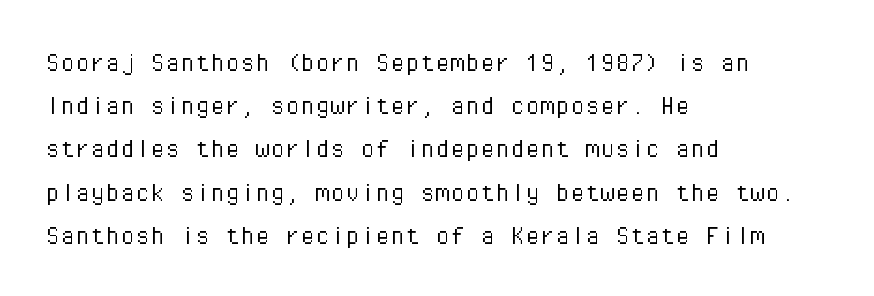
The image shows 30 px light sans-serif type, upright, monospaced; set left-aligned, normal line spacing (1.44x), normal letter spacing, not underlined; low stroke contrast and a medium x-height.
